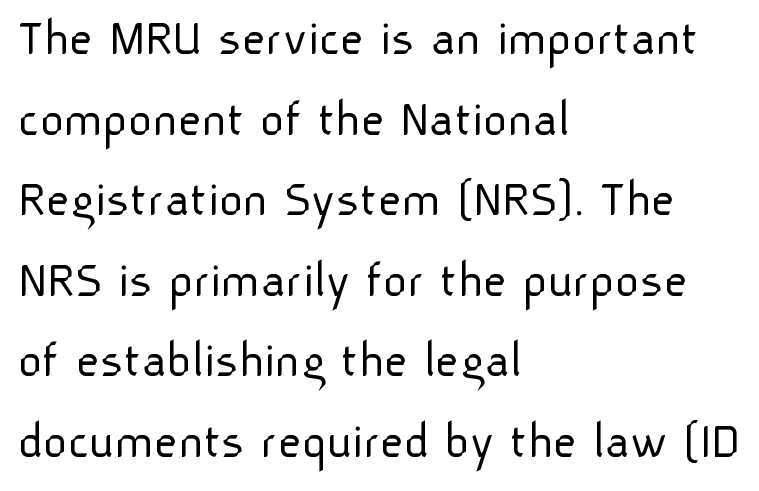
The image shows 52 px light sans-serif type, upright; set left-aligned, normal line spacing (1.55x), normal letter spacing, not underlined; low stroke contrast and a medium x-height.
